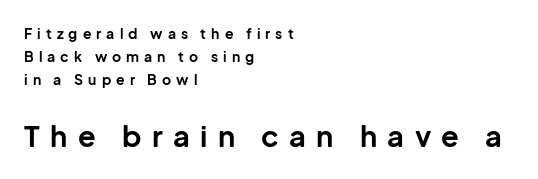
Q: Is the text bold? A: Yes.
Q: Is the text italic (slanted)? A: No, it is upright.
Q: Is the typeface a serif or a sans-serif typeface? A: Sans-serif.
Q: Is the text underlined? A: No.
Q: How is the paragraph aligned? A: Left-aligned.
Q: Is the spacing between letters normal or unusually wide? A: Unusually wide.
Q: Is the spacing between lines tight, normal or loose? A: Normal.
Q: Which block of text is set in a larger size, the first (top) or the second (bottom)? A: The second (bottom) one.
Q: Width (condensed, normal, or wide)? A: Normal.
Q: Stroke contrast? A: Low.
Q: x-height? A: Medium.
Q: Monospaced? A: No.
